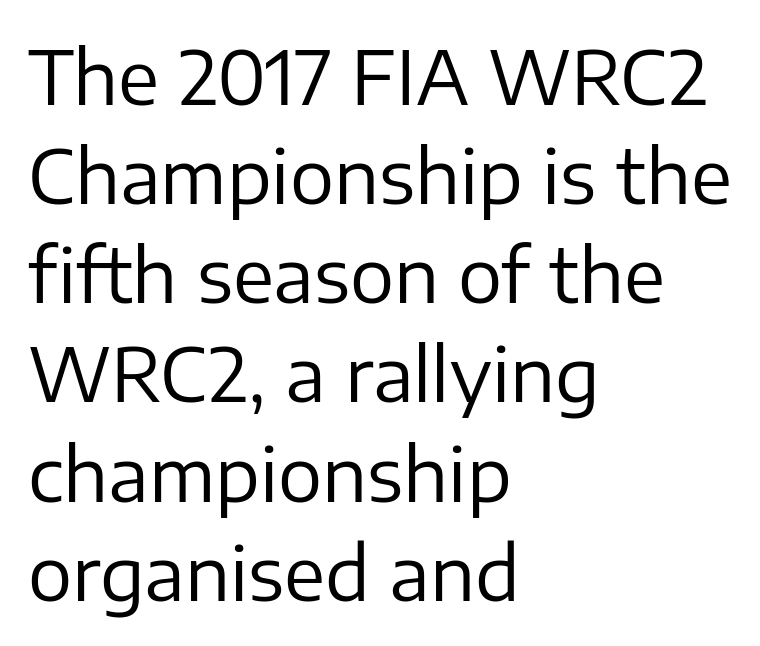
{"serif": "no", "italic": "no", "bold": "no", "weight": "regular", "width": "normal", "stroke_contrast": "low", "x_height": "medium", "monospaced": "no", "underline": "no", "align": "left", "line_spacing": "normal", "line_spacing_ratio": 1.34, "letter_spacing": "normal", "letter_spacing_em": 0.0, "glyph_px": 74}
